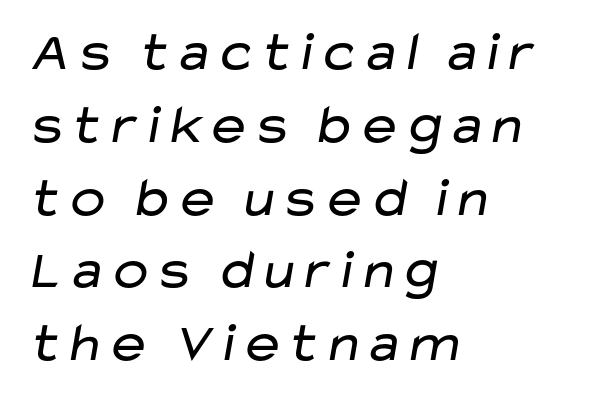
{"serif": "no", "bold": "no", "weight": "regular", "width": "wide", "stroke_contrast": "low", "x_height": "medium", "monospaced": "no", "underline": "no", "align": "left", "line_spacing": "normal", "line_spacing_ratio": 1.3, "letter_spacing": "normal", "letter_spacing_em": 0.0, "glyph_px": 56}
